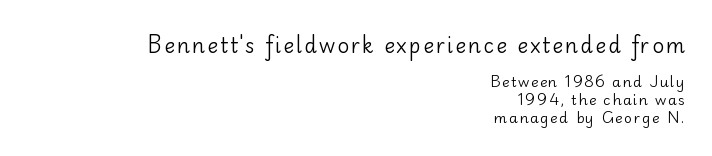
Q: Is the text bold? A: No.
Q: Is the text italic (slanted)? A: No, it is upright.
Q: Is the text underlined? A: No.
Q: How is the paragraph aligned? A: Right-aligned.
Q: Is the spacing between lines tight, normal or loose? A: Normal.
Q: Which block of text is set in a larger size, the first (top) or the second (bottom)? A: The first (top) one.
